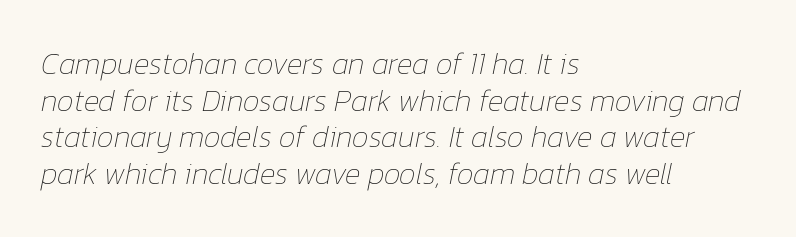
Q: Is the text bold? A: No.
Q: Is the text italic (slanted)? A: Yes, it leans right by about 12 degrees.
Q: Is the text underlined? A: No.
Q: How is the paragraph aligned? A: Left-aligned.
Q: Is the spacing between letters normal or unusually wide? A: Normal.
Q: Width (condensed, normal, or wide)? A: Normal.
Q: Stroke contrast? A: Low.
Q: x-height? A: Medium.
Q: Monospaced? A: No.
